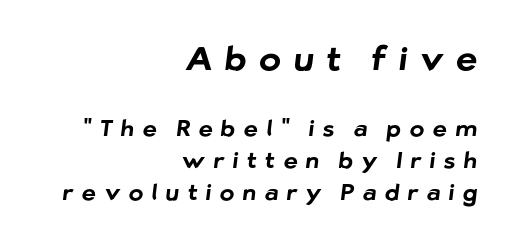
The image shows 33 px bold sans-serif type; set right-aligned, normal line spacing (1.46x), unusually wide letter spacing (+0.38 em), not underlined; the first (top) block is 1.5x larger; low stroke contrast and a medium x-height.
